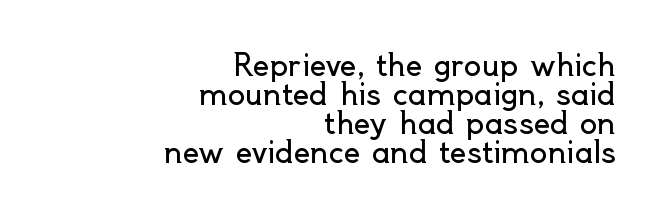
Q: Is the text bold? A: No.
Q: Is the text italic (slanted)? A: No, it is upright.
Q: Is the typeface a serif or a sans-serif typeface? A: Sans-serif.
Q: Is the text underlined? A: No.
Q: How is the paragraph aligned? A: Right-aligned.
Q: Is the spacing between letters normal or unusually wide? A: Normal.
Q: Is the spacing between lines tight, normal or loose? A: Tight.
Q: Width (condensed, normal, or wide)? A: Normal.
Q: x-height? A: Small.
Q: Monospaced? A: No.
